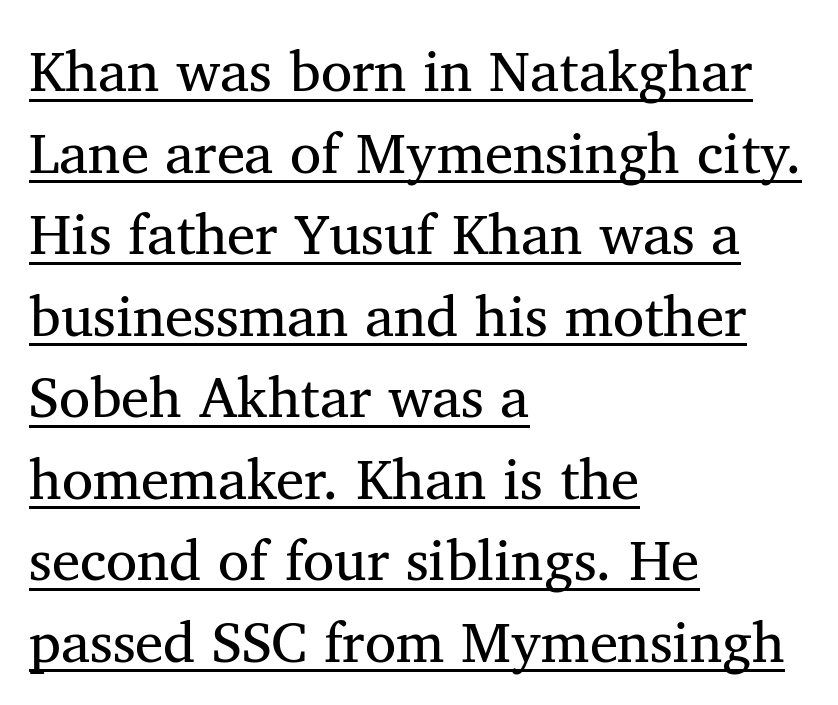
The image shows 57 px regular-weight serif type, upright; set left-aligned, normal line spacing (1.43x), normal letter spacing, underlined; medium stroke contrast and a medium x-height.
